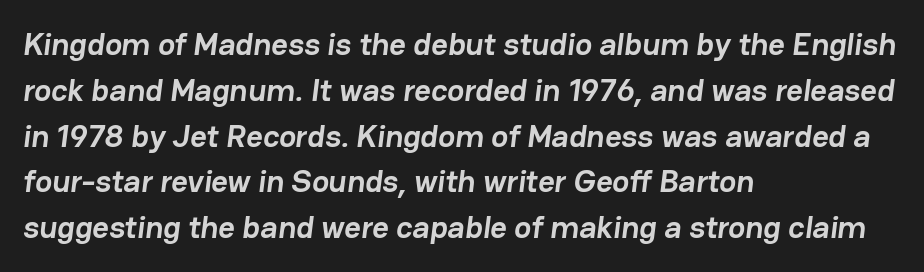
{"serif": "no", "bold": "yes", "weight": "semibold", "width": "normal", "stroke_contrast": "low", "x_height": "medium", "monospaced": "no", "underline": "no", "align": "left", "line_spacing": "normal", "line_spacing_ratio": 1.43, "letter_spacing": "normal", "letter_spacing_em": 0.0, "glyph_px": 32}
